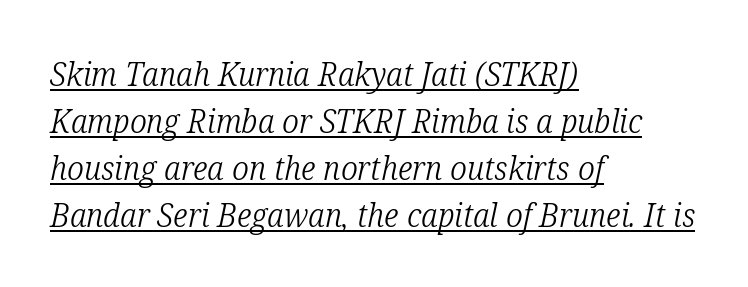
{"serif": "yes", "italic": "yes", "lean": "right", "slant_degrees": 12, "bold": "no", "weight": "light", "width": "condensed", "stroke_contrast": "low", "x_height": "medium", "monospaced": "no", "underline": "yes", "align": "left", "line_spacing": "normal", "line_spacing_ratio": 1.42, "letter_spacing": "normal", "letter_spacing_em": 0.0, "glyph_px": 33}
